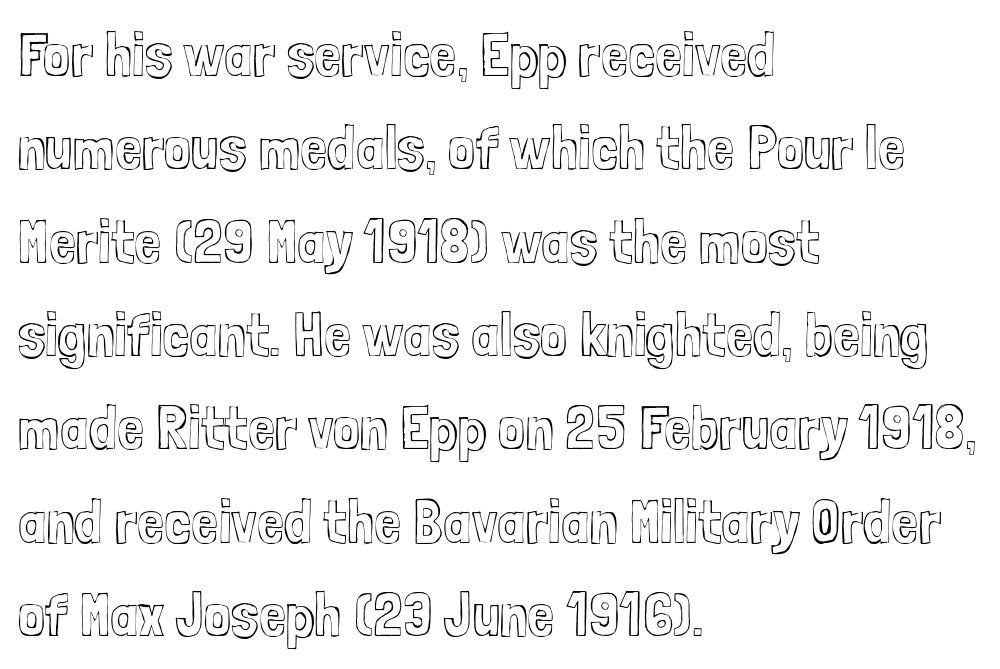
The image shows 61 px condensed type, upright; set left-aligned, normal line spacing (1.53x), normal letter spacing, not underlined; a medium x-height.
